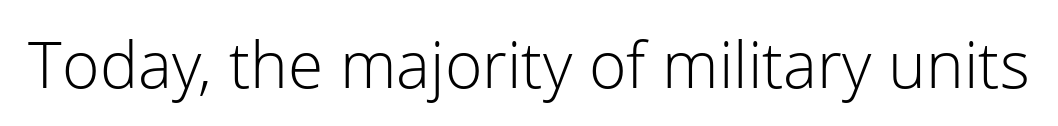
The image shows 64 px light sans-serif type, upright; set normal letter spacing, not underlined; low stroke contrast and a medium x-height.
